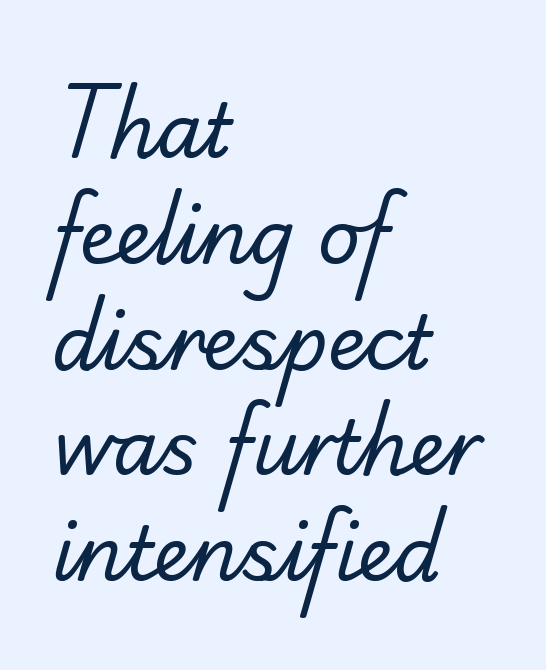
{"serif": "yes", "bold": "no", "weight": "regular", "width": "normal", "stroke_contrast": "low", "x_height": "small", "monospaced": "no", "underline": "no", "align": "left", "line_spacing": "normal", "line_spacing_ratio": 1.43, "letter_spacing": "normal", "letter_spacing_em": 0.0, "glyph_px": 74}
